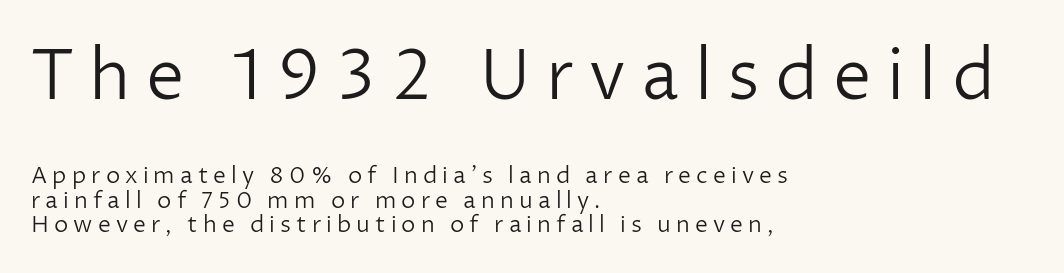
Q: Is the text bold? A: No.
Q: Is the text italic (slanted)? A: No, it is upright.
Q: Is the typeface a serif or a sans-serif typeface? A: Sans-serif.
Q: Is the text underlined? A: No.
Q: How is the paragraph aligned? A: Left-aligned.
Q: Is the spacing between letters normal or unusually wide? A: Unusually wide.
Q: Is the spacing between lines tight, normal or loose? A: Tight.
Q: Which block of text is set in a larger size, the first (top) or the second (bottom)? A: The first (top) one.
Q: Width (condensed, normal, or wide)? A: Normal.
Q: Stroke contrast? A: Low.
Q: x-height? A: Medium.
Q: Monospaced? A: No.
